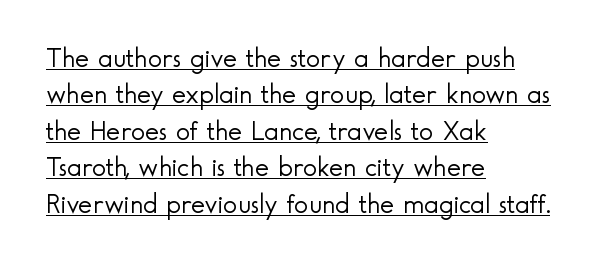
{"italic": "no", "bold": "no", "underline": "yes", "align": "left", "line_spacing": "normal", "line_spacing_ratio": 1.35, "letter_spacing": "normal", "letter_spacing_em": 0.0, "glyph_px": 27}
